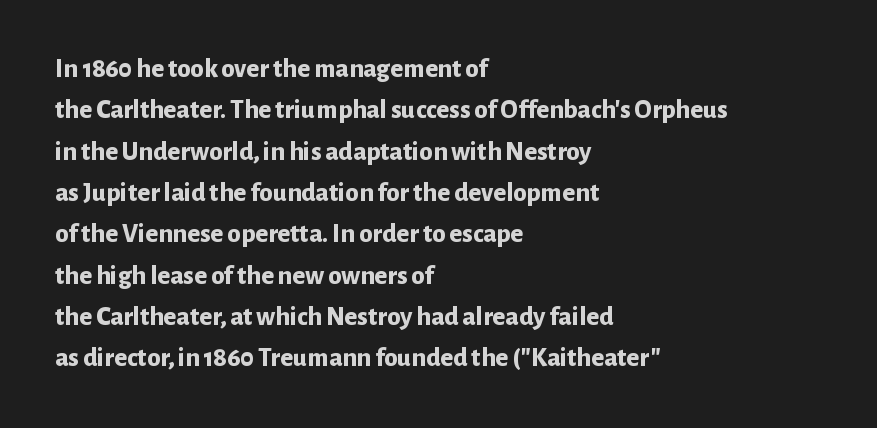
Q: Is the text bold? A: Yes.
Q: Is the text italic (slanted)? A: No, it is upright.
Q: Is the text underlined? A: No.
Q: How is the paragraph aligned? A: Left-aligned.
Q: Is the spacing between letters normal or unusually wide? A: Normal.
Q: Is the spacing between lines tight, normal or loose? A: Normal.
